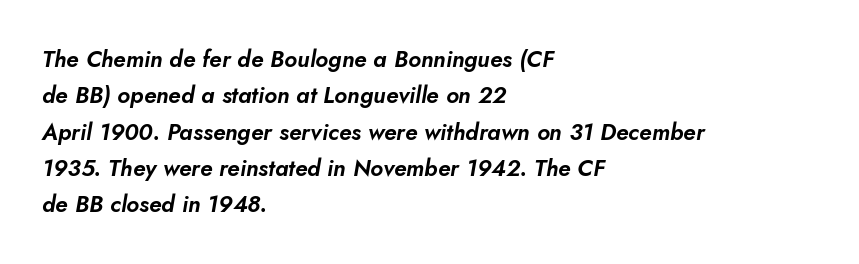
{"italic": "yes", "lean": "right", "slant_degrees": 5, "underline": "no", "align": "left", "line_spacing": "normal", "line_spacing_ratio": 1.58, "letter_spacing": "normal", "letter_spacing_em": 0.0, "glyph_px": 23}
